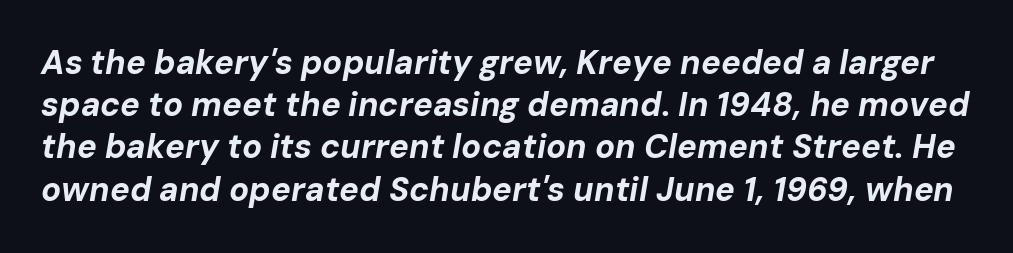
Regarding leading, the lines here are spaced in the standard way. Nobody drew a line under any word here. Compared with ordinary roman type, these characters are visibly tilted. There is no visible air inserted between adjacent glyphs. Heavy, bold letterforms. Think of a printed novel: that variable character pitch is what you see here.
